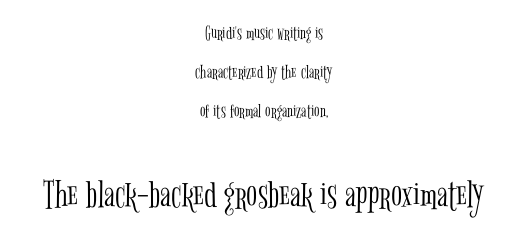
Here the second block reads like a headline and the first like body copy. Stroke thickness stays within the range of a standard reading face or lighter. Designer's note — italics off, roman on. This block would shrink considerably if given ordinary leading; it's expanded now.
